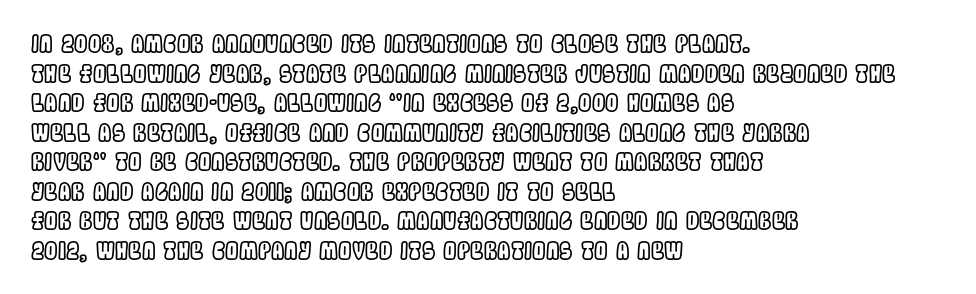
Q: Is the text italic (slanted)? A: No, it is upright.
Q: Is the text underlined? A: No.
Q: How is the paragraph aligned? A: Left-aligned.
Q: Is the spacing between letters normal or unusually wide? A: Normal.
